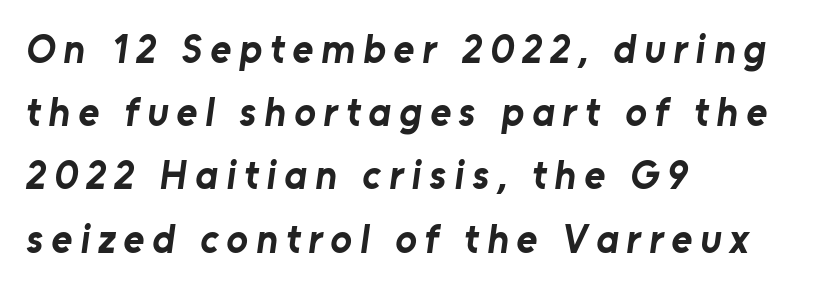
{"serif": "no", "bold": "yes", "weight": "bold", "width": "normal", "stroke_contrast": "low", "x_height": "medium", "monospaced": "no", "underline": "no", "align": "left", "line_spacing": "normal", "line_spacing_ratio": 1.58, "letter_spacing": "wide", "letter_spacing_em": 0.2, "glyph_px": 40}
